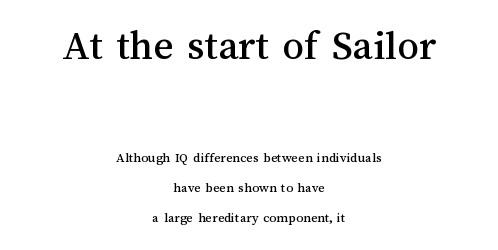
{"italic": "no", "width": "normal", "stroke_contrast": "medium", "x_height": "medium", "monospaced": "no", "underline": "no", "align": "center", "line_spacing": "loose", "line_spacing_ratio": 2.14, "letter_spacing": "normal", "letter_spacing_em": 0.0, "larger_block": "first", "size_ratio": 3.07, "glyph_px": 43}
